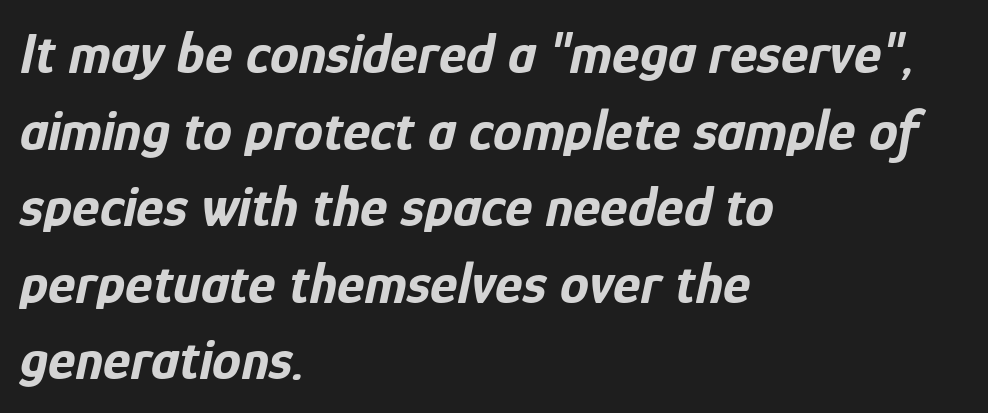
The image shows 58 px bold, condensed type, italic (leaning right); set left-aligned, normal line spacing (1.32x), normal letter spacing, not underlined; low stroke contrast and a medium x-height.
